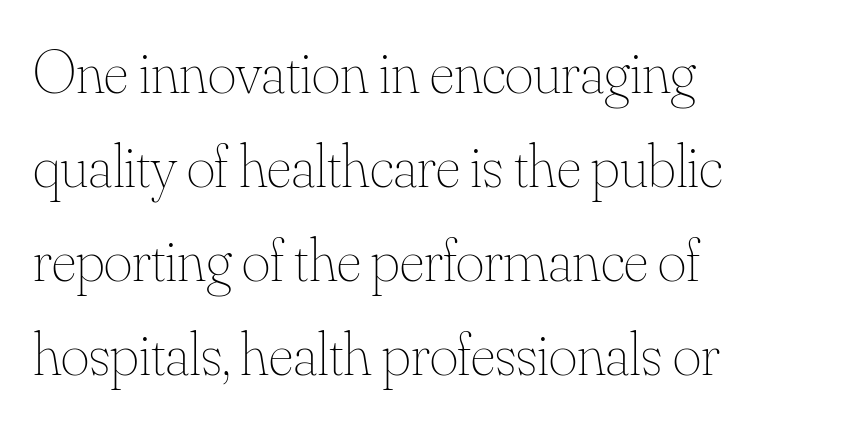
These lines were composed using upright roman letters. In CSS terms this would be text-align: left. Here the designer chose a conventional face with non-uniform glyph widths. The face looks like a standard text weight, possibly lighter. Words appear dense and cohesive because spacing is normal.
